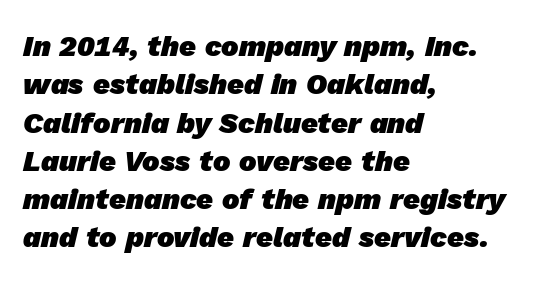
{"serif": "no", "bold": "yes", "weight": "heavy", "width": "normal", "stroke_contrast": "low", "x_height": "medium", "monospaced": "no", "underline": "no", "align": "left", "line_spacing": "normal", "line_spacing_ratio": 1.32, "letter_spacing": "normal", "letter_spacing_em": 0.0, "glyph_px": 29}
